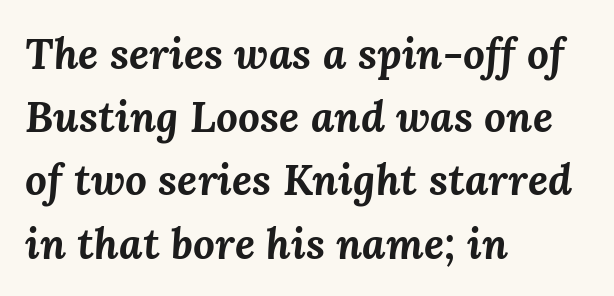
Q: Is the text bold? A: Yes.
Q: Is the text italic (slanted)? A: Yes, it leans right by about 3 degrees.
Q: Is the text underlined? A: No.
Q: How is the paragraph aligned? A: Left-aligned.
Q: Is the spacing between letters normal or unusually wide? A: Normal.
Q: Is the spacing between lines tight, normal or loose? A: Normal.
Q: Width (condensed, normal, or wide)? A: Normal.
Q: Stroke contrast? A: Medium.
Q: x-height? A: Medium.
Q: Monospaced? A: No.
